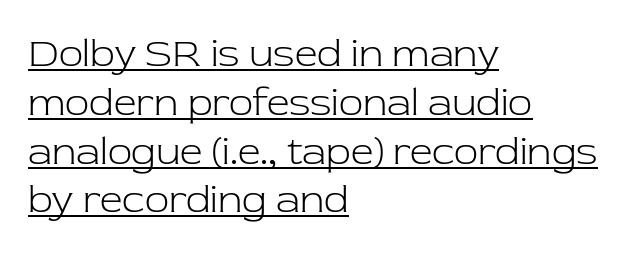
{"serif": "yes", "italic": "no", "bold": "no", "weight": "light", "width": "normal", "stroke_contrast": "low", "x_height": "medium", "monospaced": "no", "underline": "yes", "align": "left", "line_spacing_ratio": 1.22, "letter_spacing": "normal", "letter_spacing_em": 0.0, "glyph_px": 40}
